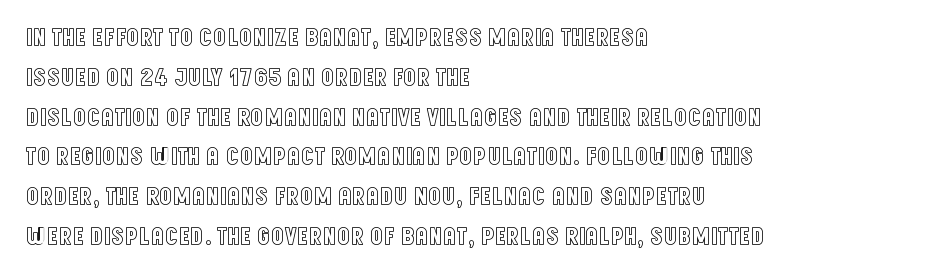
{"italic": "no", "underline": "no", "align": "left", "line_spacing": "normal", "line_spacing_ratio": 1.53, "letter_spacing": "normal", "letter_spacing_em": 0.0, "glyph_px": 26}
